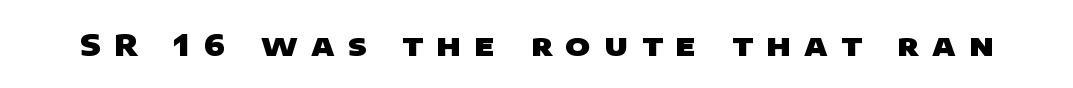
The image shows 30 px heavy, wide sans-serif type; set unusually wide letter spacing (+0.45 em), not underlined; low stroke contrast and a large x-height.
